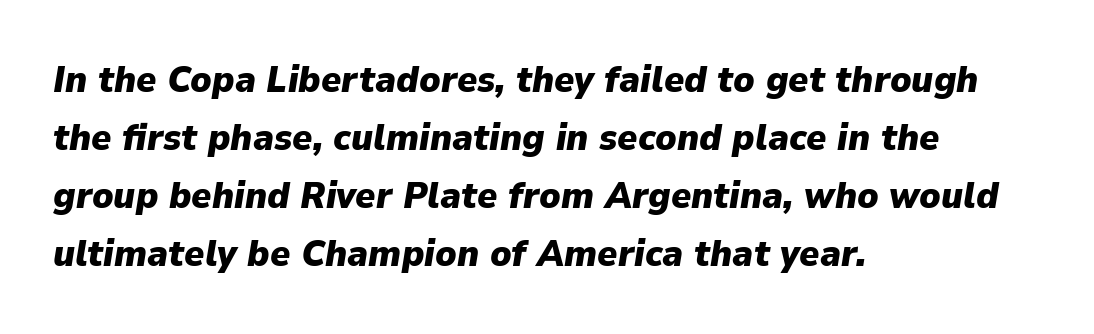
The image shows 38 px heavy type, italic (leaning right); set left-aligned, normal line spacing (1.53x), normal letter spacing, not underlined; low stroke contrast and a medium x-height.
